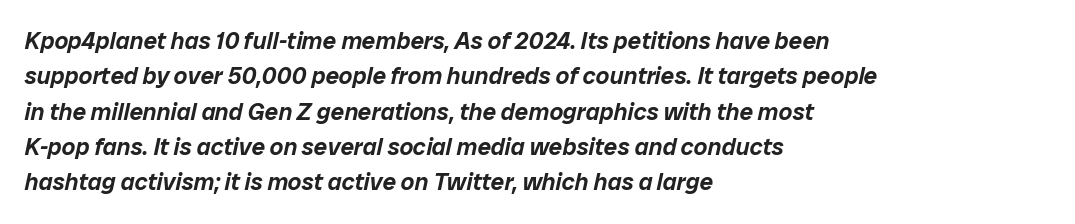
The face used here is rendered with its standard letterfit. Short and long lines alike share a common starting point at left. The string is rendered with underlining switched off. The rendering applies a slant to the glyphs.
